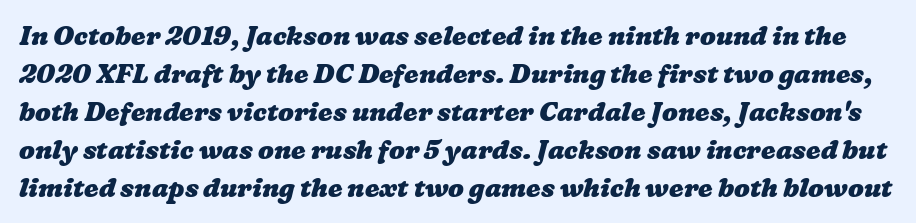
Q: Is the text bold? A: Yes.
Q: Is the text underlined? A: No.
Q: Is the spacing between letters normal or unusually wide? A: Normal.
Q: Is the spacing between lines tight, normal or loose? A: Normal.
